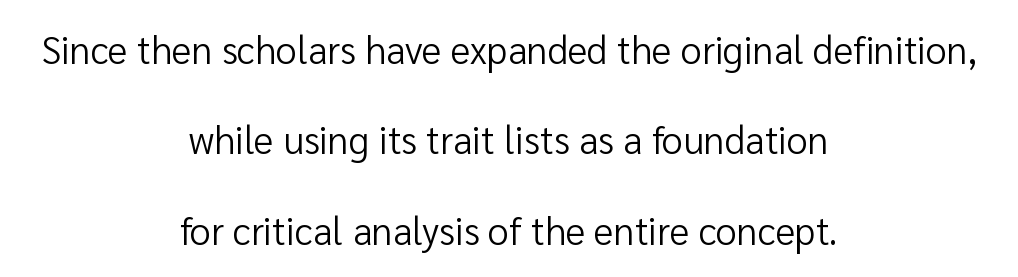
Check under the words: just untouched page. Here the glyphs are tracked normally, forming tight word shapes. The designer went with a sans here, leaving each stem footless. Line spacing here is loose. The letters advance in unequal steps, a hallmark of proportional type. Notice how the passage keeps no hard edge, just a central spine.
